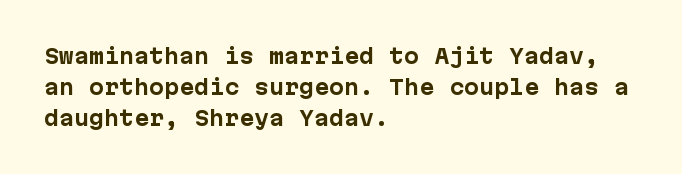
{"italic": "no", "bold": "yes", "underline": "no", "align": "left", "line_spacing": "normal", "line_spacing_ratio": 1.54, "letter_spacing": "normal", "letter_spacing_em": 0.0, "glyph_px": 20}
